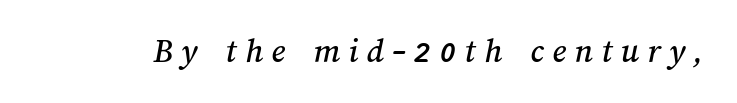
{"width": "normal", "stroke_contrast": "medium", "x_height": "medium", "monospaced": "no", "underline": "no", "letter_spacing": "wide", "letter_spacing_em": 0.24, "glyph_px": 35}
